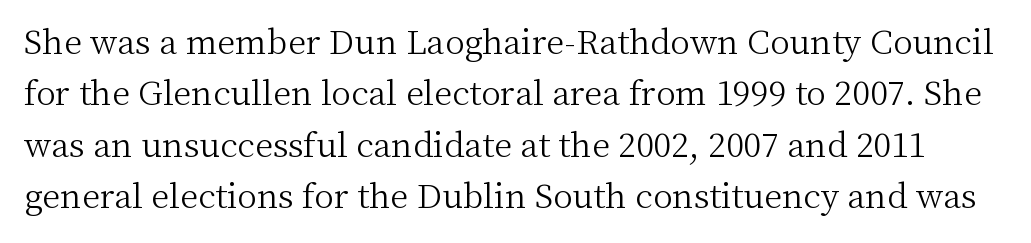
Q: Is the text bold? A: No.
Q: Is the text italic (slanted)? A: No, it is upright.
Q: Is the typeface a serif or a sans-serif typeface? A: Serif.
Q: Is the text underlined? A: No.
Q: Is the spacing between letters normal or unusually wide? A: Normal.
Q: Is the spacing between lines tight, normal or loose? A: Normal.
Q: Width (condensed, normal, or wide)? A: Normal.
Q: Stroke contrast? A: Medium.
Q: x-height? A: Medium.
Q: Monospaced? A: No.
